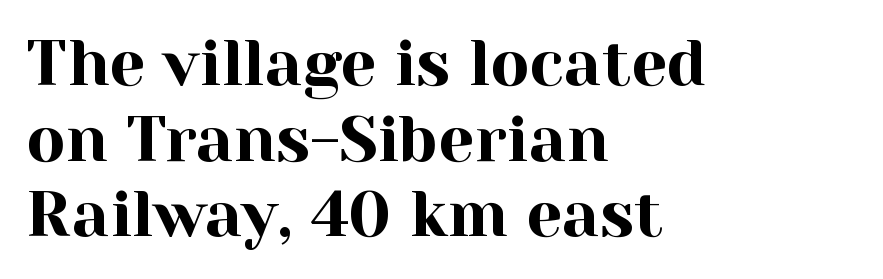
The image shows 64 px serif type, upright; set left-aligned, line spacing 1.18x, normal letter spacing, not underlined; a medium x-height.
